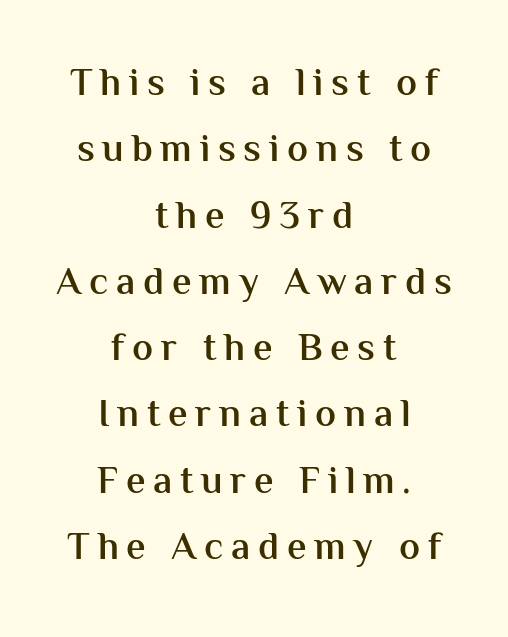
The image shows 39 px semibold sans-serif type, upright; set centered, normal line spacing (1.7x), unusually wide letter spacing (+0.2 em), not underlined; medium stroke contrast and a medium x-height.
